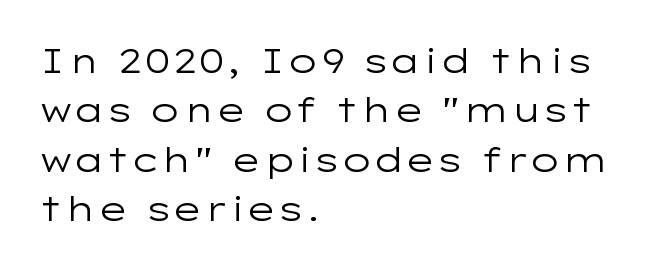
The passage shown is not bold in any degree. The rendering shows plain stroke endings on the letterforms — a sans-serif design. The strip under each line holds only bare page. Each letter keeps its own natural width here, so spacing adapts to shape. Which margin do the lines hug? The left one — the right edge is uneven.
